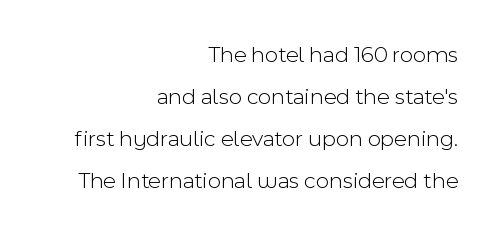
{"italic": "no", "bold": "no", "underline": "no", "align": "right", "line_spacing_ratio": 1.83, "letter_spacing": "normal", "letter_spacing_em": 0.0, "glyph_px": 23}
